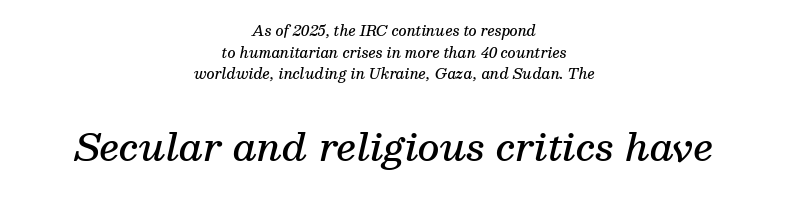
Italic? Definitely — the glyphs are oblique. Are there feet on the stems? There are — it's a serif. Look at the stroke-to-counter ratio: somewhat heavy, a semibold. Baseline-to-baseline distance is the conventional proportion of letter height. This rendering leaves character spacing at its baseline value.
